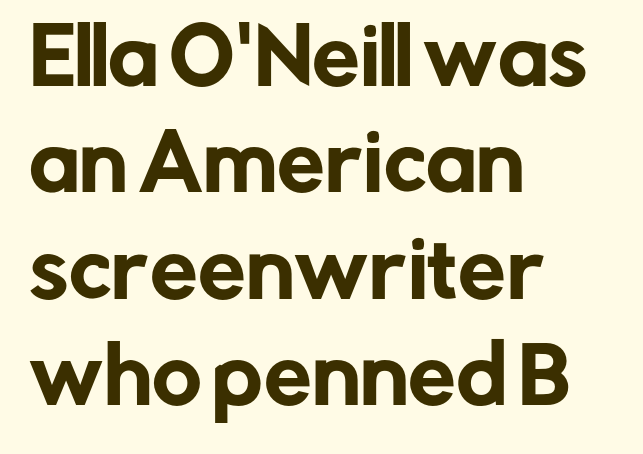
Q: Is the text italic (slanted)? A: No, it is upright.
Q: Is the typeface a serif or a sans-serif typeface? A: Sans-serif.
Q: Is the text underlined? A: No.
Q: How is the paragraph aligned? A: Left-aligned.
Q: Is the spacing between letters normal or unusually wide? A: Normal.
Q: Is the spacing between lines tight, normal or loose? A: Normal.
Q: Width (condensed, normal, or wide)? A: Normal.
Q: Stroke contrast? A: Low.
Q: x-height? A: Medium.
Q: Monospaced? A: No.
